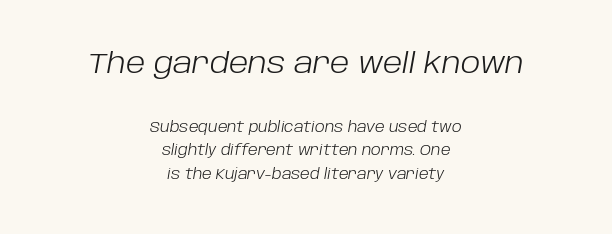
Q: Is the text bold? A: No.
Q: Is the text italic (slanted)? A: Yes, it leans right by about 10 degrees.
Q: Is the text underlined? A: No.
Q: How is the paragraph aligned? A: Centered.
Q: Is the spacing between letters normal or unusually wide? A: Normal.
Q: Is the spacing between lines tight, normal or loose? A: Normal.
Q: Which block of text is set in a larger size, the first (top) or the second (bottom)? A: The first (top) one.
Q: Width (condensed, normal, or wide)? A: Normal.
Q: Stroke contrast? A: Low.
Q: x-height? A: Large.
Q: Monospaced? A: No.
